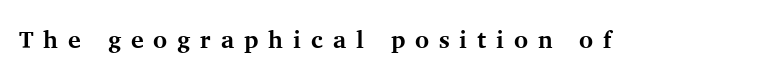
The image shows 24 px bold type, upright; set unusually wide letter spacing (+0.41 em), not underlined.
